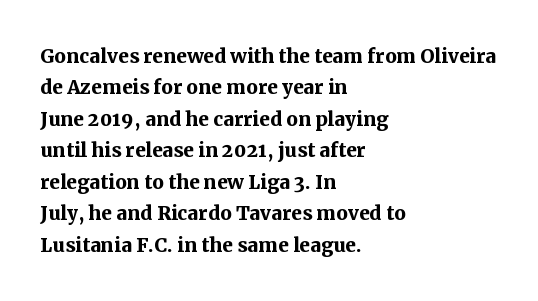
{"italic": "no", "bold": "yes", "underline": "no", "align": "left", "line_spacing_ratio": 1.21, "letter_spacing": "normal", "letter_spacing_em": 0.0, "glyph_px": 26}
